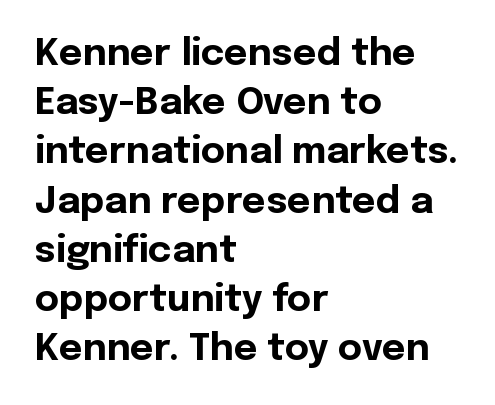
Q: Is the text bold? A: Yes.
Q: Is the text italic (slanted)? A: No, it is upright.
Q: Is the typeface a serif or a sans-serif typeface? A: Sans-serif.
Q: Is the text underlined? A: No.
Q: How is the paragraph aligned? A: Left-aligned.
Q: Is the spacing between letters normal or unusually wide? A: Normal.
Q: Is the spacing between lines tight, normal or loose? A: Normal.
Q: Width (condensed, normal, or wide)? A: Normal.
Q: x-height? A: Medium.
Q: Monospaced? A: No.
